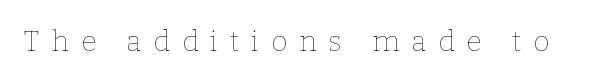
Tracking value appears strongly positive — letters spread wide. Counters stay open thanks to moderate or lighter strokes. Underline: absent. A typesetter would call this proportional, since set widths differ per character. Ascenders rise straight up at ninety degrees.
